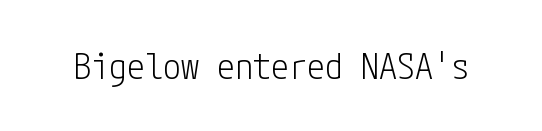
The image shows 36 px light, condensed sans-serif type, upright; set normal letter spacing, not underlined; low stroke contrast and a medium x-height.
